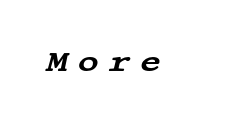
{"serif": "yes", "italic": "yes", "lean": "right", "slant_degrees": 13, "width": "wide", "stroke_contrast": "medium", "x_height": "large", "underline": "no", "letter_spacing": "wide", "letter_spacing_em": 0.33, "glyph_px": 29}
